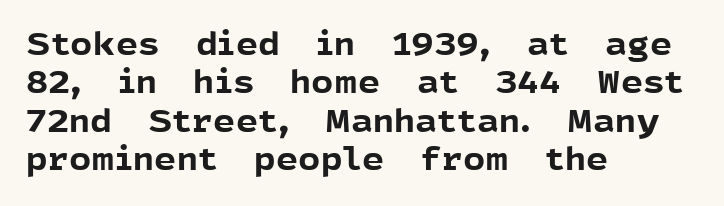
{"serif": "no", "italic": "no", "bold": "yes", "weight": "bold", "width": "normal", "x_height": "medium", "monospaced": "no", "underline": "no", "align": "left", "line_spacing_ratio": 1.24, "letter_spacing": "normal", "letter_spacing_em": 0.0, "glyph_px": 31}
